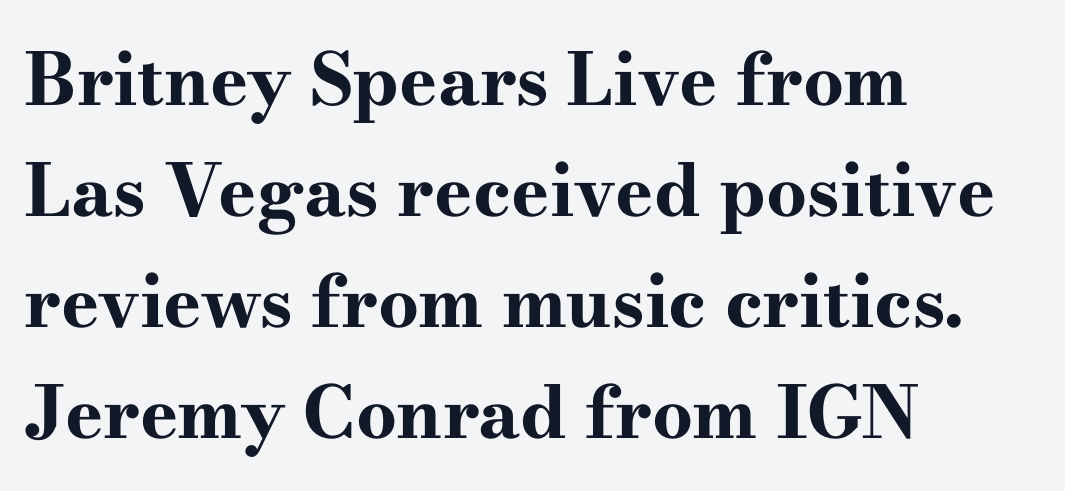
{"serif": "yes", "italic": "no", "bold": "yes", "weight": "bold", "width": "wide", "stroke_contrast": "high", "x_height": "small", "monospaced": "no", "underline": "no", "align": "left", "line_spacing": "normal", "line_spacing_ratio": 1.54, "letter_spacing": "normal", "letter_spacing_em": 0.0, "glyph_px": 72}
